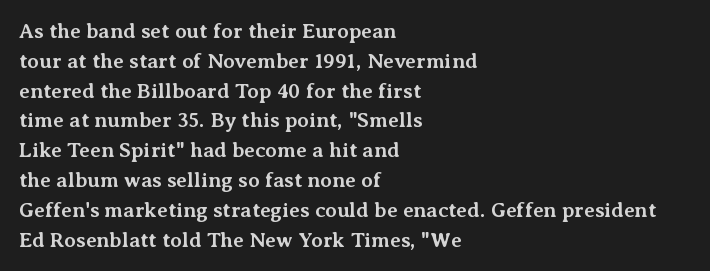
The image shows 21 px bold type, upright; set left-aligned, normal line spacing (1.42x), normal letter spacing, not underlined.
